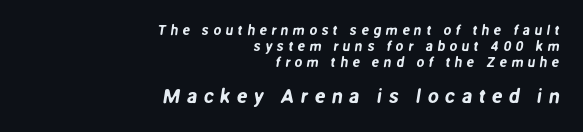
The image shows 20 px text type; set right-aligned, tight line spacing (1.14x), unusually wide letter spacing (+0.31 em), not underlined; the second (bottom) block is 1.43x larger.
